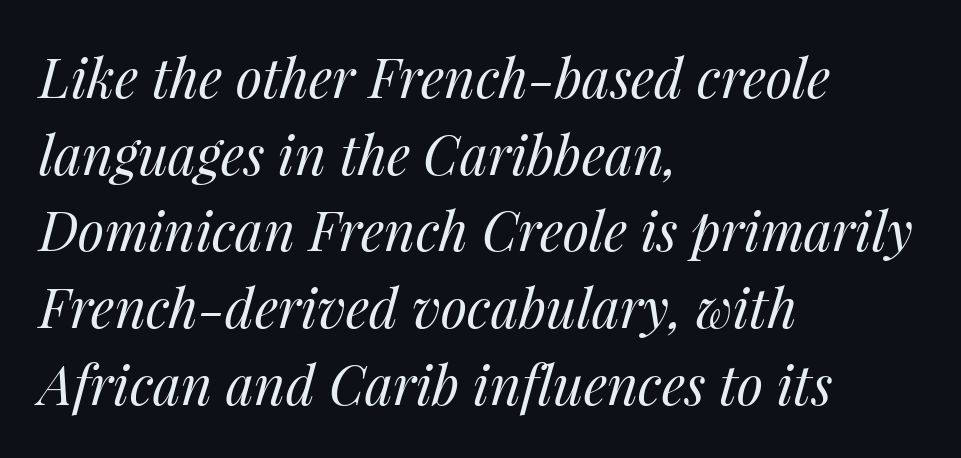
The image shows 54 px regular-weight type, italic (leaning right); set left-aligned, normal line spacing (1.42x), normal letter spacing, not underlined; medium stroke contrast and a medium x-height.
